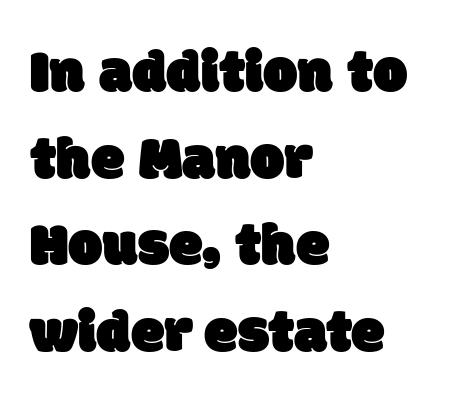
Note the varied advance widths — an 'i' is clearly narrower than an 'm'. Check under the words: just untouched page. The designer went with a sans here, leaving each stem footless. Students, note that the glyphs here touch the page at normal intervals. Compared with typical paragraphs, the rows here are spaced about the same.
